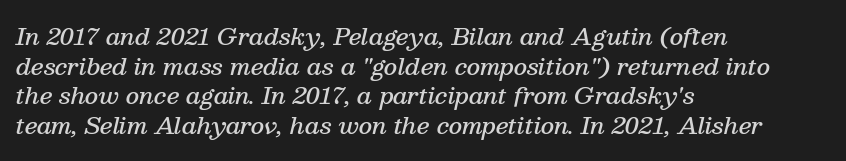
Q: Is the text bold? A: Semi-bold.
Q: Is the text italic (slanted)? A: Yes, it leans right by about 13 degrees.
Q: Is the text underlined? A: No.
Q: How is the paragraph aligned? A: Left-aligned.
Q: Is the spacing between letters normal or unusually wide? A: Normal.
Q: Is the spacing between lines tight, normal or loose? A: Normal.
